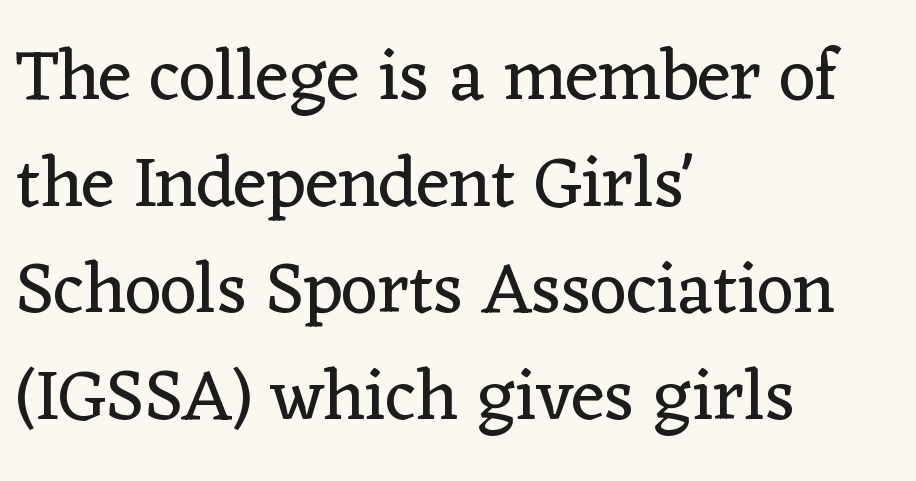
{"serif": "yes", "italic": "no", "bold": "no", "weight": "regular", "width": "normal", "stroke_contrast": "low", "x_height": "medium", "monospaced": "no", "underline": "no", "align": "left", "line_spacing": "normal", "line_spacing_ratio": 1.48, "letter_spacing": "normal", "letter_spacing_em": 0.0, "glyph_px": 72}
